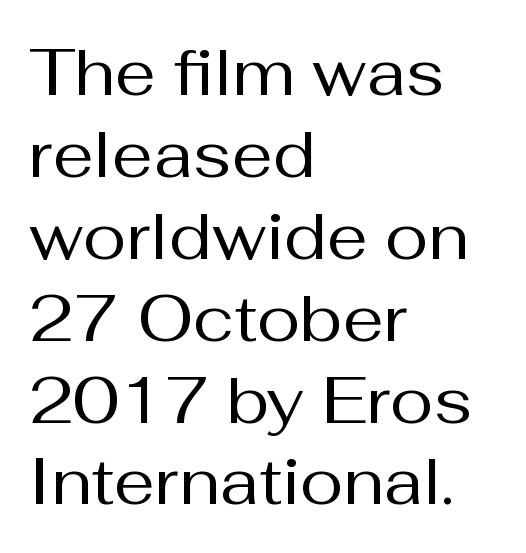
The image shows 65 px regular-weight sans-serif type, upright; set left-aligned, normal line spacing (1.26x), normal letter spacing, not underlined; medium stroke contrast and a medium x-height.
